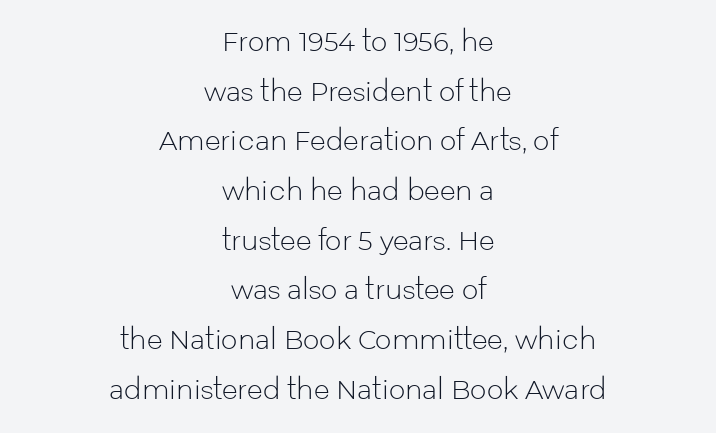
Every row of glyphs is offset so its center matches the block's center. The gaps between neighbouring characters are ordinary and unremarkable. This reads as an unemphasized weight, regular at the heaviest. Style check: upright.
